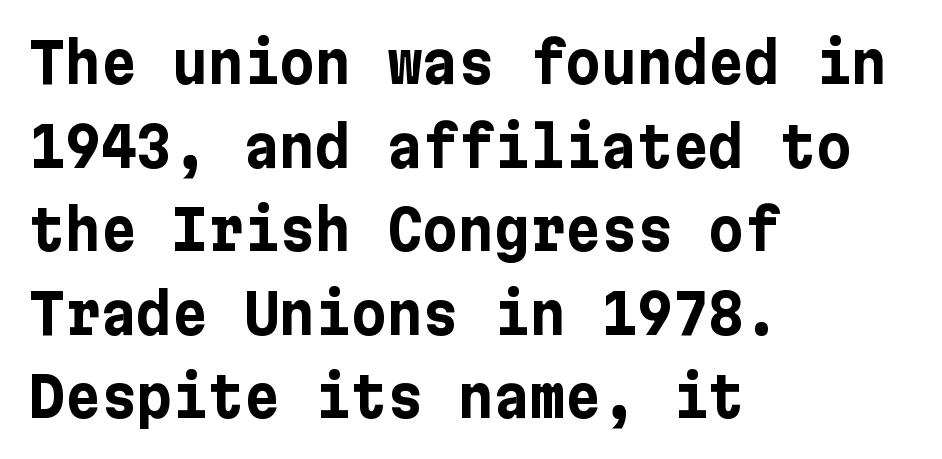
The image shows 55 px bold sans-serif type, upright; set left-aligned, normal line spacing (1.52x), normal letter spacing, not underlined; low stroke contrast and a medium x-height.
